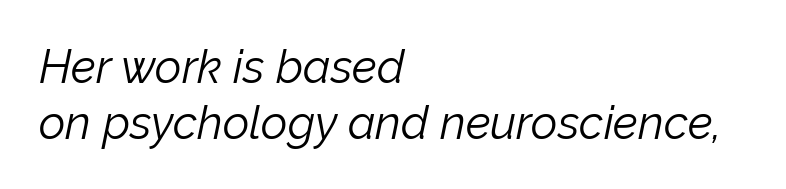
Horizontally, the lines are justified to the leading edge only. The text carries the slant typical of an italic or oblique font. Quick note: underline off. A quiet, ordinary-to-light weight characterises the typeface.
